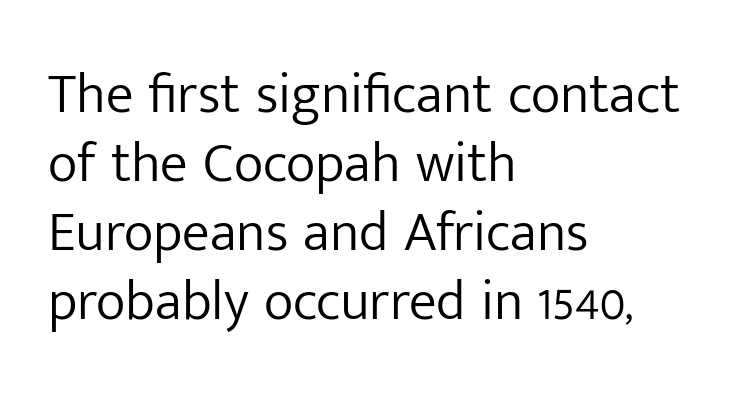
Students, note that the glyphs here touch the page at normal intervals. Each stroke keeps to a modest, everyday thickness or less. Character widths vary here, with narrow letters taking less room than wide ones. Unlike italic type, these characters show no tilt at all.
